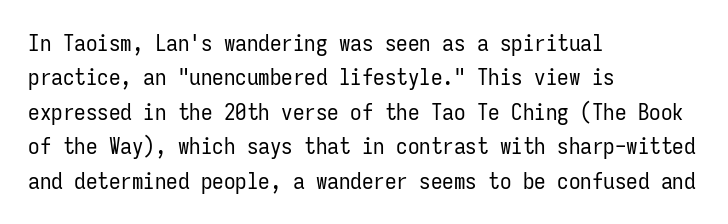
The image shows 23 px text type, upright; set left-aligned, normal line spacing (1.5x), normal letter spacing, not underlined.
